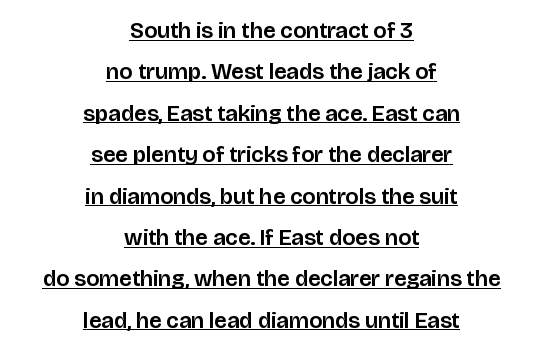
{"italic": "no", "underline": "yes", "align": "center", "line_spacing_ratio": 1.8, "letter_spacing": "normal", "letter_spacing_em": 0.0, "glyph_px": 23}
